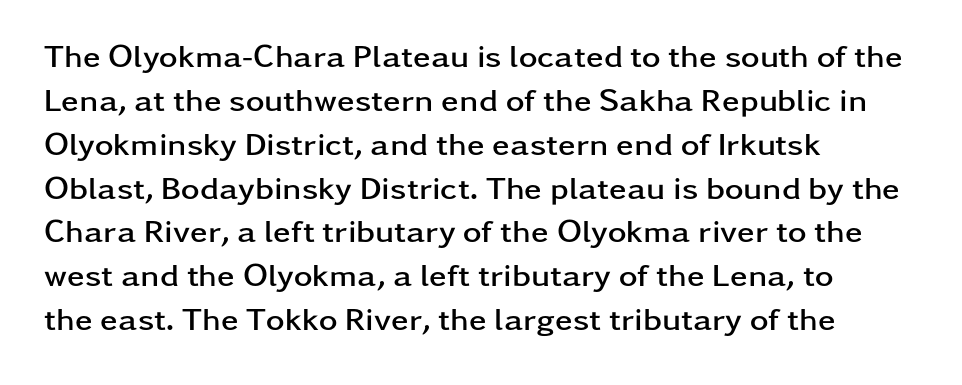
{"serif": "no", "italic": "no", "bold": "yes", "weight": "semibold", "width": "wide", "stroke_contrast": "low", "x_height": "medium", "monospaced": "no", "underline": "no", "align": "left", "line_spacing": "normal", "line_spacing_ratio": 1.37, "letter_spacing": "normal", "letter_spacing_em": 0.0, "glyph_px": 32}
